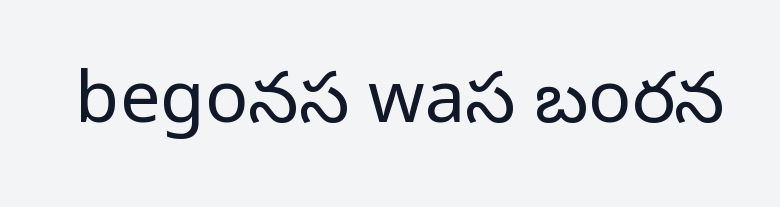
{"serif": "no", "italic": "no", "bold": "no", "weight": "regular", "width": "normal", "stroke_contrast": "low", "x_height": "medium", "monospaced": "no", "underline": "no", "letter_spacing": "normal", "letter_spacing_em": 0.0, "glyph_px": 72}
